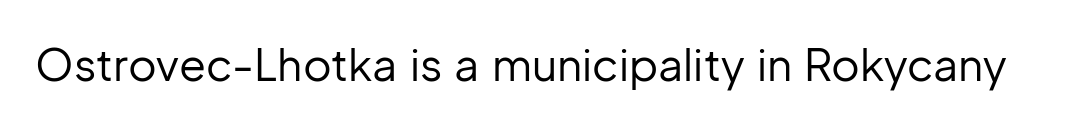
{"serif": "no", "italic": "no", "bold": "no", "weight": "regular", "width": "normal", "stroke_contrast": "low", "x_height": "medium", "monospaced": "no", "underline": "no", "letter_spacing": "normal", "letter_spacing_em": 0.0, "glyph_px": 44}
